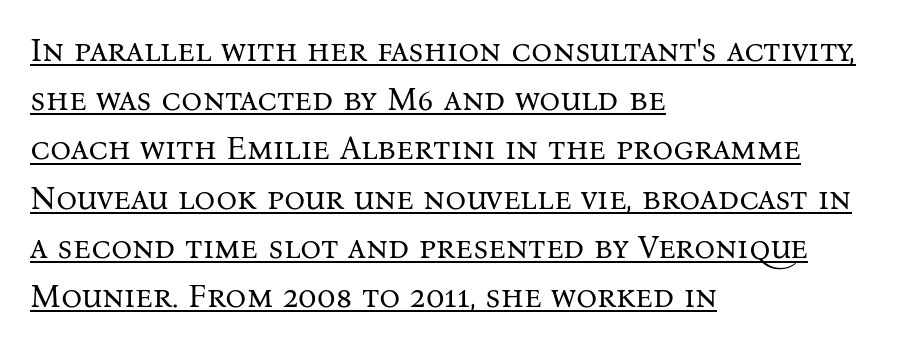
Q: Is the text bold? A: No.
Q: Is the text italic (slanted)? A: No, it is upright.
Q: Is the typeface a serif or a sans-serif typeface? A: Serif.
Q: Is the text underlined? A: Yes.
Q: How is the paragraph aligned? A: Left-aligned.
Q: Is the spacing between letters normal or unusually wide? A: Normal.
Q: Is the spacing between lines tight, normal or loose? A: Normal.
Q: Width (condensed, normal, or wide)? A: Normal.
Q: Stroke contrast? A: Medium.
Q: x-height? A: Medium.
Q: Monospaced? A: No.
